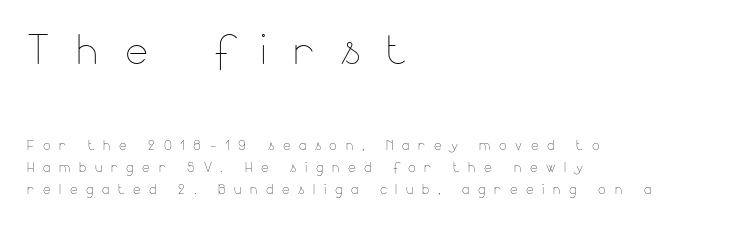
The image shows 55 px thin type, upright; set left-aligned, line spacing 1.22x, unusually wide letter spacing (+0.48 em), not underlined; the first (top) block is 3.06x larger; low stroke contrast and a small x-height.
